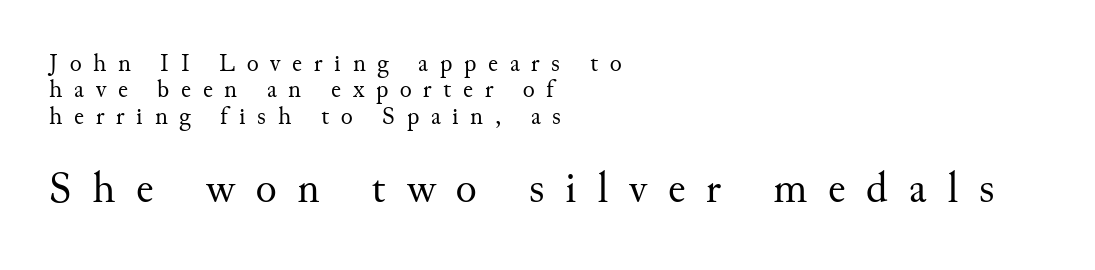
The image shows 44 px regular-weight serif type, upright; set left-aligned, tight line spacing (1.06x), unusually wide letter spacing (+0.47 em), not underlined; the second (bottom) block is 1.76x larger; medium stroke contrast and a small x-height.
